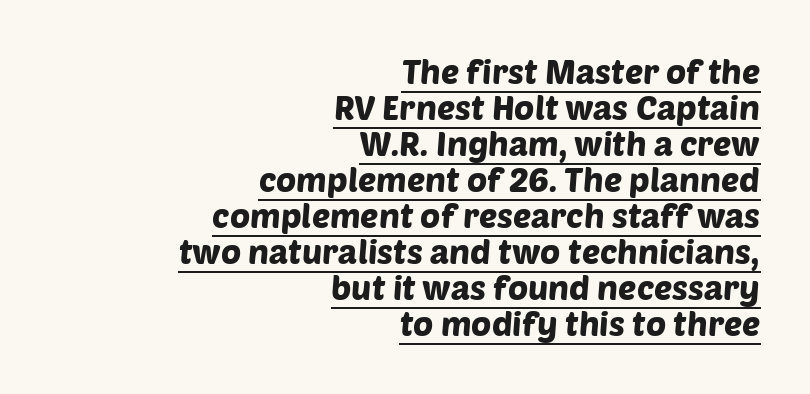
Q: Is the typeface a serif or a sans-serif typeface? A: Sans-serif.
Q: Is the text underlined? A: Yes.
Q: How is the paragraph aligned? A: Right-aligned.
Q: Is the spacing between letters normal or unusually wide? A: Normal.
Q: Is the spacing between lines tight, normal or loose? A: Tight.
Q: Width (condensed, normal, or wide)? A: Normal.
Q: Stroke contrast? A: Low.
Q: x-height? A: Large.
Q: Monospaced? A: No.
